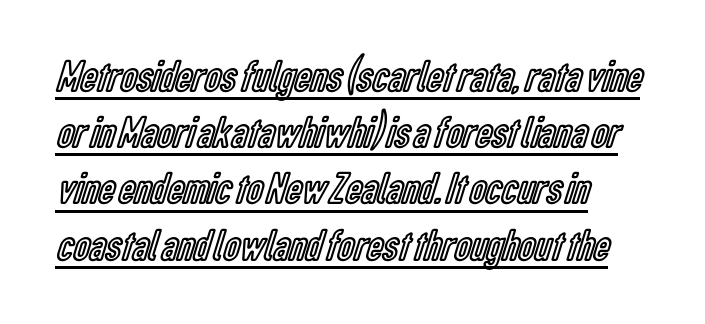
Q: Is the text italic (slanted)? A: Yes.
Q: Is the text underlined? A: Yes.
Q: How is the paragraph aligned? A: Left-aligned.
Q: Is the spacing between letters normal or unusually wide? A: Normal.
Q: Is the spacing between lines tight, normal or loose? A: Normal.
Q: Width (condensed, normal, or wide)? A: Condensed.
Q: x-height? A: Medium.
Q: Monospaced? A: No.
